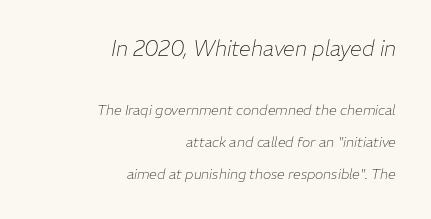
Q: Is the text bold? A: No.
Q: Is the text italic (slanted)? A: Yes, it leans right by about 11 degrees.
Q: Is the text underlined? A: No.
Q: How is the paragraph aligned? A: Right-aligned.
Q: Is the spacing between letters normal or unusually wide? A: Normal.
Q: Is the spacing between lines tight, normal or loose? A: Loose.
Q: Which block of text is set in a larger size, the first (top) or the second (bottom)? A: The first (top) one.
